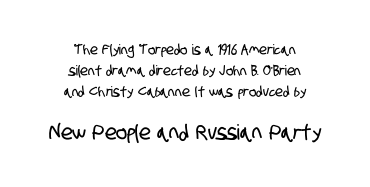
Q: Is the text underlined? A: No.
Q: How is the paragraph aligned? A: Centered.
Q: Is the spacing between letters normal or unusually wide? A: Normal.
Q: Is the spacing between lines tight, normal or loose? A: Normal.
Q: Which block of text is set in a larger size, the first (top) or the second (bottom)? A: The second (bottom) one.
